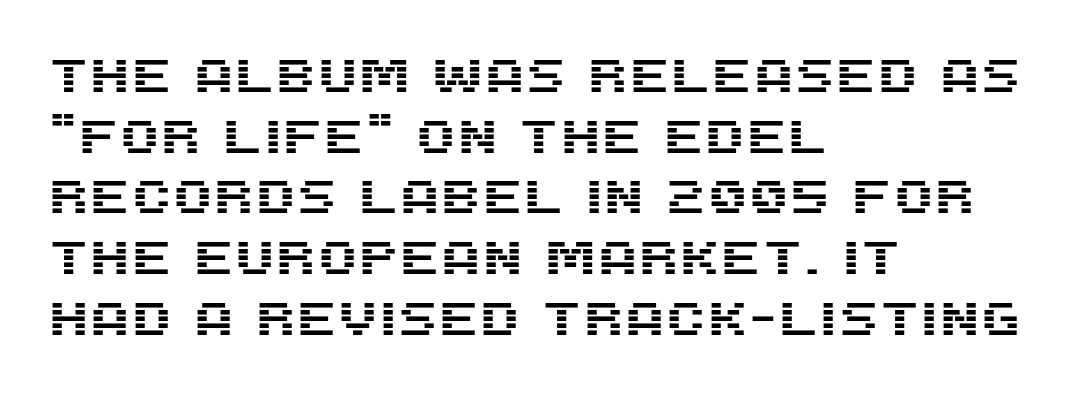
Line beginnings align vertically; line endings do not. Just letters on the line, the space beneath them empty. Nope, no serifs anywhere on these letters. Does the lettering tilt? It doesn't — this is upright. The lines sit at an ordinary, default distance from one another.
